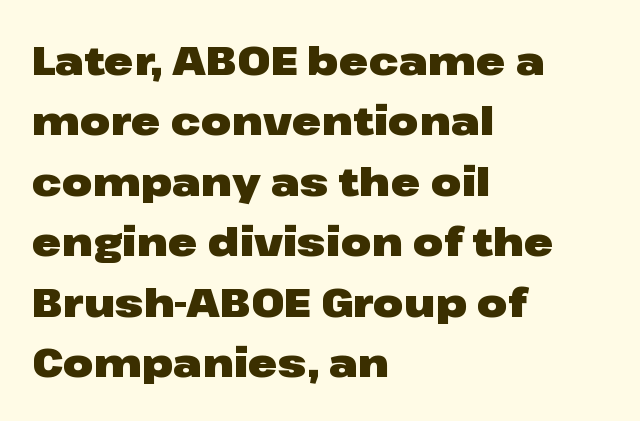
Q: Is the text bold? A: Yes.
Q: Is the text italic (slanted)? A: No, it is upright.
Q: Is the typeface a serif or a sans-serif typeface? A: Sans-serif.
Q: Is the text underlined? A: No.
Q: How is the paragraph aligned? A: Left-aligned.
Q: Is the spacing between letters normal or unusually wide? A: Normal.
Q: Is the spacing between lines tight, normal or loose? A: Normal.
Q: Width (condensed, normal, or wide)? A: Wide.
Q: Stroke contrast? A: Low.
Q: x-height? A: Medium.
Q: Monospaced? A: No.
